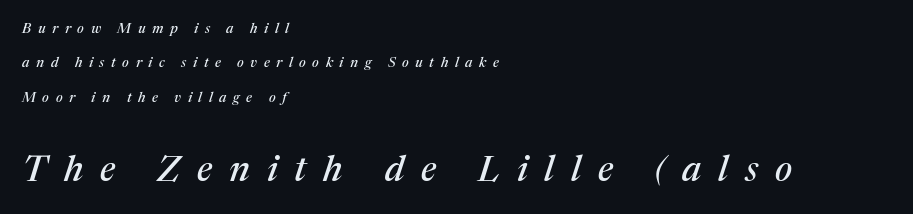
The image shows 36 px serif type, italic (leaning right); set left-aligned, loose line spacing (2.46x), unusually wide letter spacing (+0.47 em), not underlined; the second (bottom) block is 2.57x larger; medium stroke contrast and a medium x-height.
